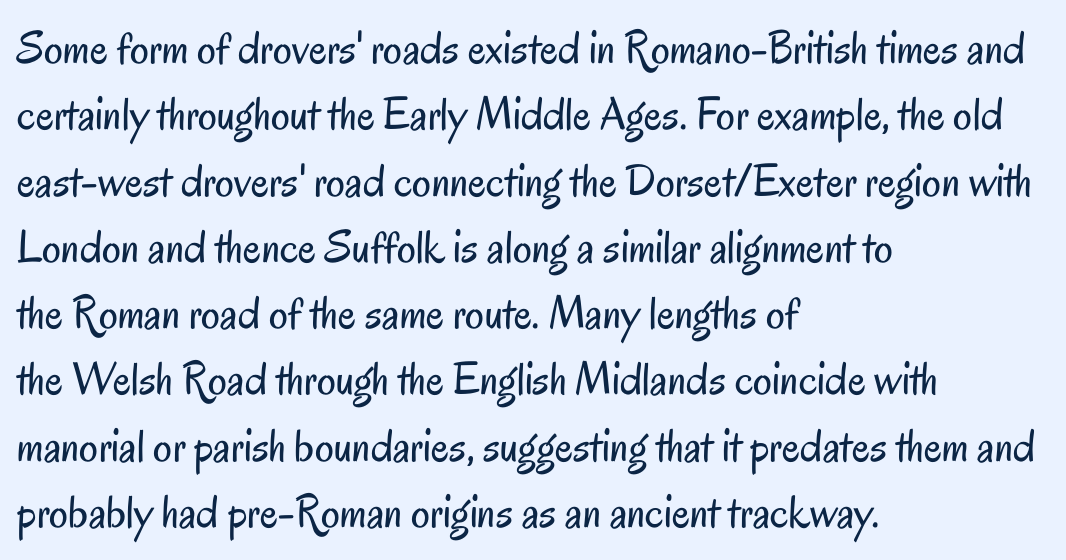
{"serif": "no", "italic": "no", "bold": "no", "weight": "regular", "width": "condensed", "stroke_contrast": "low", "x_height": "small", "monospaced": "no", "underline": "no", "align": "left", "line_spacing": "normal", "line_spacing_ratio": 1.41, "letter_spacing": "normal", "letter_spacing_em": 0.0, "glyph_px": 47}
